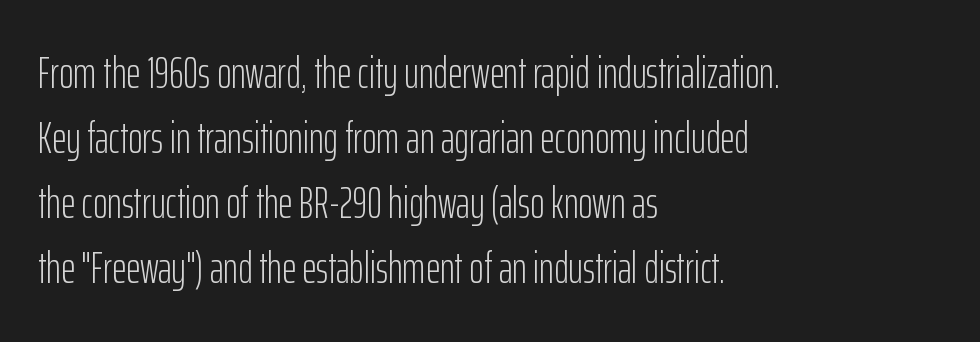
{"serif": "no", "italic": "no", "bold": "no", "weight": "light", "width": "condensed", "stroke_contrast": "low", "x_height": "medium", "monospaced": "no", "underline": "no", "align": "left", "line_spacing": "normal", "line_spacing_ratio": 1.48, "letter_spacing": "normal", "letter_spacing_em": 0.0, "glyph_px": 44}
